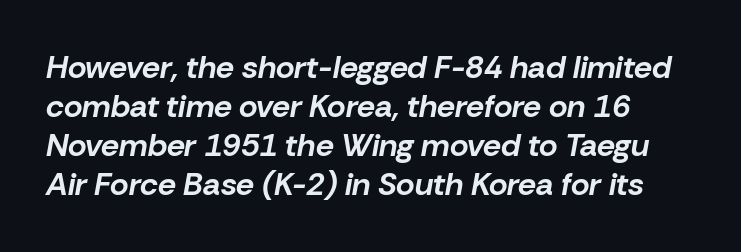
The image shows 32 px bold type, italic (leaning right); set line spacing 1.22x, normal letter spacing, not underlined; low stroke contrast and a medium x-height.
